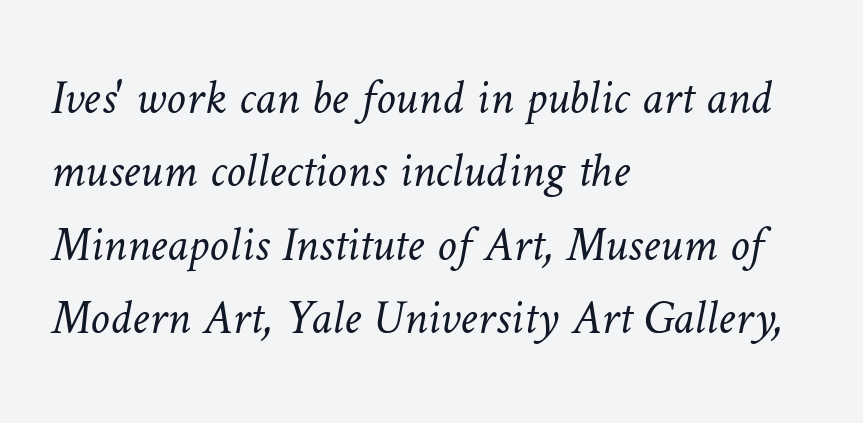
{"bold": "no", "weight": "light", "width": "normal", "stroke_contrast": "low", "x_height": "medium", "monospaced": "no", "underline": "no", "align": "left", "line_spacing": "normal", "line_spacing_ratio": 1.5, "letter_spacing": "normal", "letter_spacing_em": 0.0, "glyph_px": 49}
